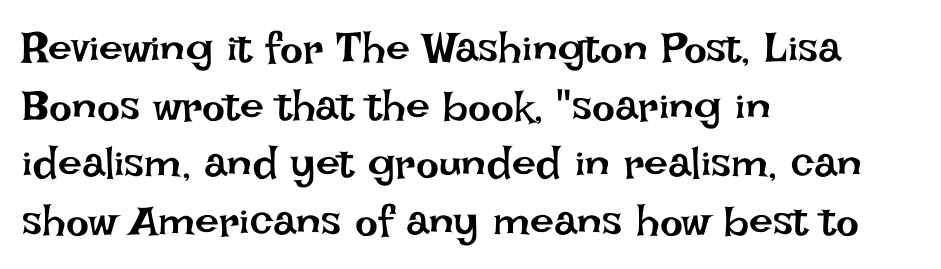
Unmarked baselines from the first word to the last. Note the varied advance widths — an 'i' is clearly narrower than an 'm'. The rendering uses a moderate line-height, typical for paragraphs. Posture: vertical. The type is set solid horizontally, with unmodified tracking.
